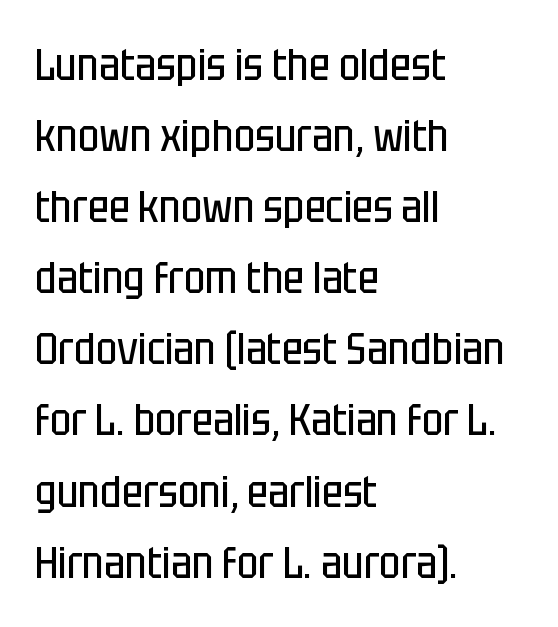
The image shows 45 px regular-weight, condensed sans-serif type, upright; set left-aligned, normal line spacing (1.58x), normal letter spacing, not underlined; low stroke contrast and a large x-height.
